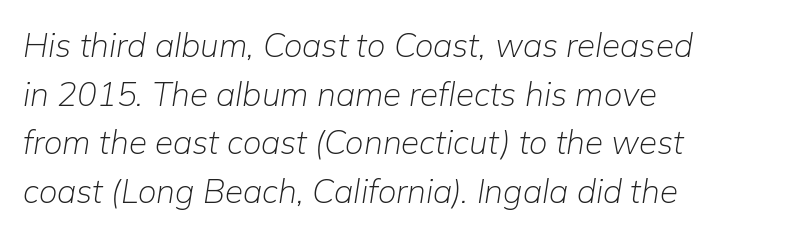
Italic? Definitely — the glyphs are oblique. The zone under the glyphs is completely vacant. There is no visible air inserted between adjacent glyphs. The face looks like a standard text weight, possibly lighter.
